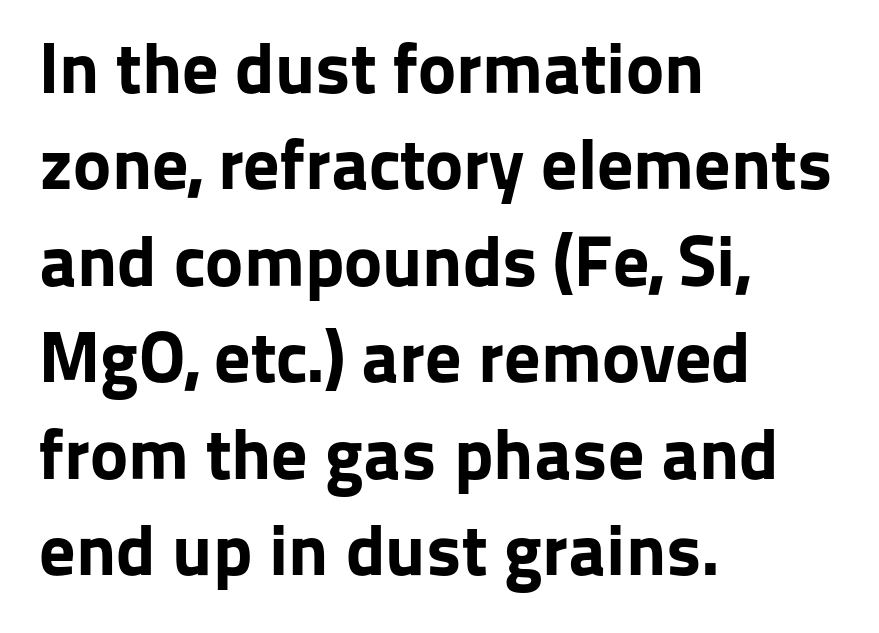
Q: Is the text bold? A: Yes.
Q: Is the text italic (slanted)? A: No, it is upright.
Q: Is the typeface a serif or a sans-serif typeface? A: Sans-serif.
Q: Is the text underlined? A: No.
Q: How is the paragraph aligned? A: Left-aligned.
Q: Is the spacing between letters normal or unusually wide? A: Normal.
Q: Is the spacing between lines tight, normal or loose? A: Normal.
Q: Width (condensed, normal, or wide)? A: Normal.
Q: Stroke contrast? A: Low.
Q: x-height? A: Medium.
Q: Monospaced? A: No.
